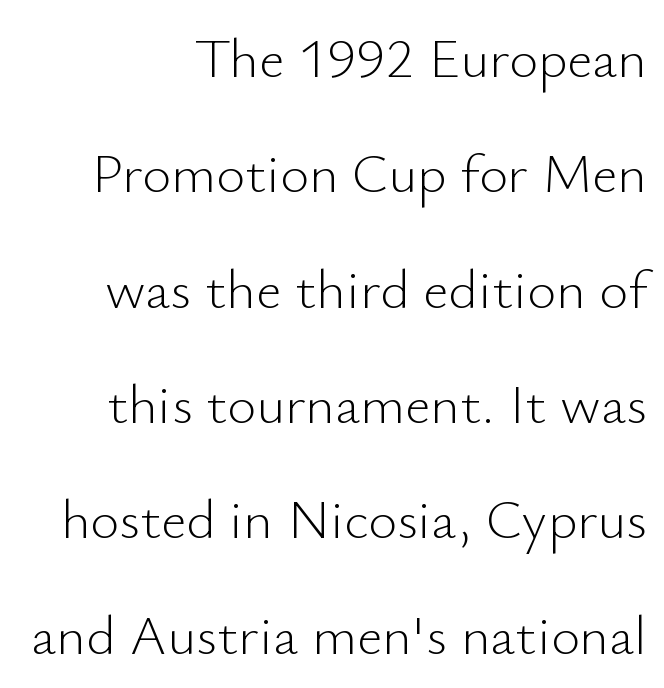
These lines keep a tight, regular rhythm from letter to letter. Compared with a flush-left layout, this one pins lines to the opposite, right side. In terms of letterform style, serifs are entirely absent. The baseline area is clear.
